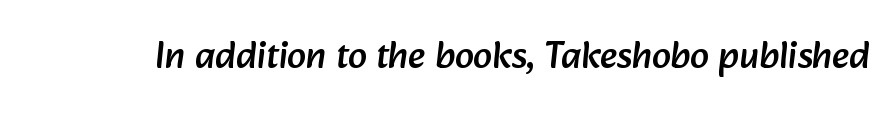
The image shows 38 px sans-serif type; set normal letter spacing, not underlined; low stroke contrast and a medium x-height.
